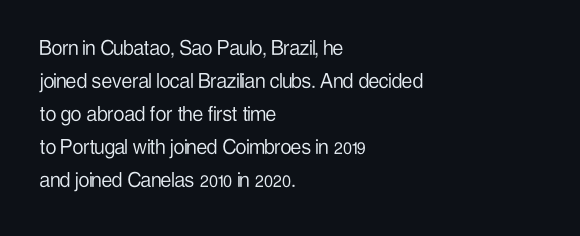
{"italic": "no", "bold": "no", "underline": "no", "align": "left", "line_spacing": "normal", "line_spacing_ratio": 1.38, "letter_spacing": "normal", "letter_spacing_em": 0.0, "glyph_px": 24}
